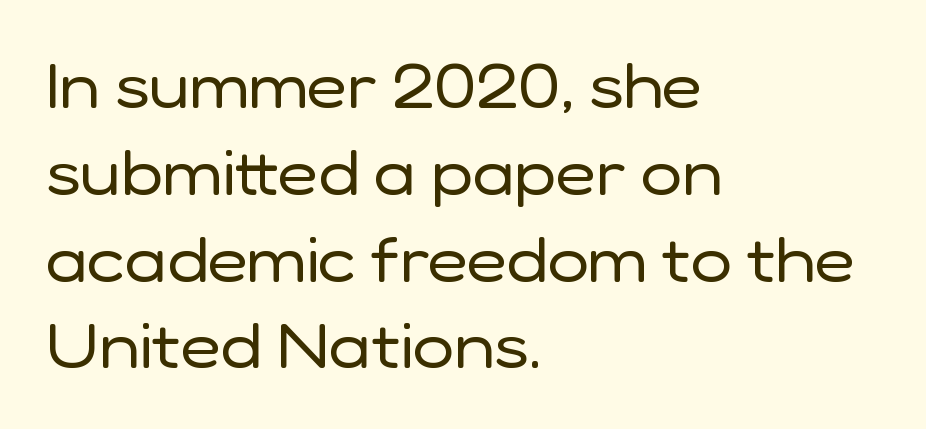
The image shows 62 px regular-weight sans-serif type, upright; set left-aligned, normal line spacing (1.4x), normal letter spacing, not underlined; low stroke contrast and a medium x-height.
